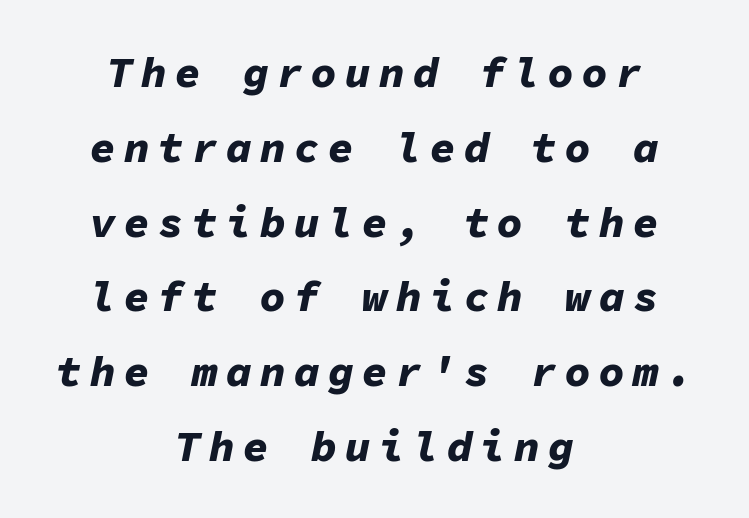
The image shows 43 px bold type, italic (leaning right), monospaced; set centered, line spacing 1.74x, not underlined; low stroke contrast and a medium x-height.
